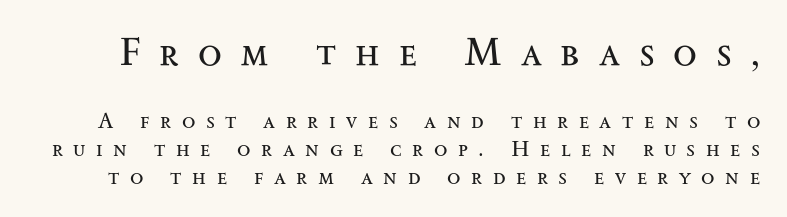
{"serif": "yes", "italic": "no", "bold": "no", "weight": "regular", "width": "wide", "stroke_contrast": "medium", "x_height": "small", "monospaced": "no", "underline": "no", "line_spacing": "normal", "line_spacing_ratio": 1.26, "letter_spacing": "wide", "letter_spacing_em": 0.48, "larger_block": "first", "size_ratio": 1.77, "glyph_px": 39}
